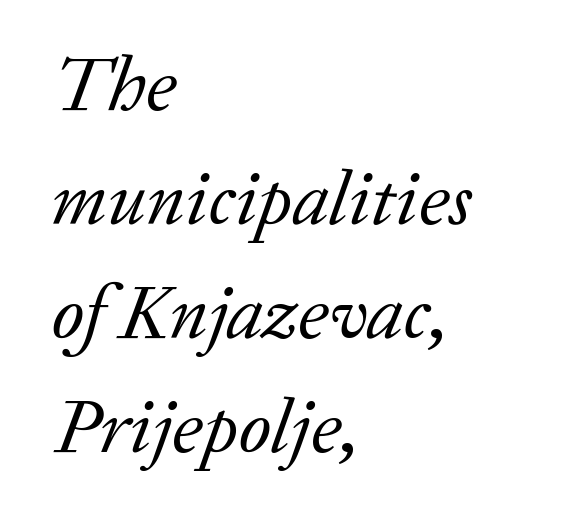
Q: Is the text bold? A: No.
Q: Is the text italic (slanted)? A: Yes, it leans right by about 20 degrees.
Q: Is the typeface a serif or a sans-serif typeface? A: Serif.
Q: Is the text underlined? A: No.
Q: How is the paragraph aligned? A: Left-aligned.
Q: Is the spacing between letters normal or unusually wide? A: Normal.
Q: Is the spacing between lines tight, normal or loose? A: Normal.
Q: Width (condensed, normal, or wide)? A: Normal.
Q: Stroke contrast? A: Low.
Q: x-height? A: Medium.
Q: Monospaced? A: No.
